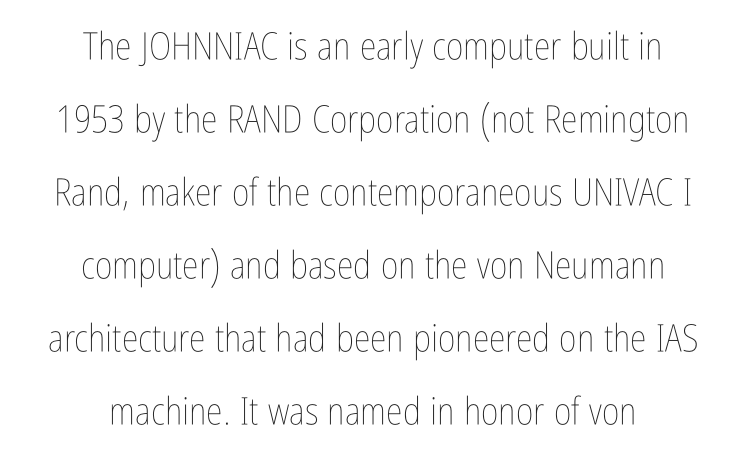
Q: Is the text bold? A: No.
Q: Is the text italic (slanted)? A: No, it is upright.
Q: Is the text underlined? A: No.
Q: How is the paragraph aligned? A: Centered.
Q: Is the spacing between letters normal or unusually wide? A: Normal.
Q: Is the spacing between lines tight, normal or loose? A: Loose.
Q: Width (condensed, normal, or wide)? A: Condensed.
Q: Stroke contrast? A: Low.
Q: x-height? A: Medium.
Q: Monospaced? A: No.
